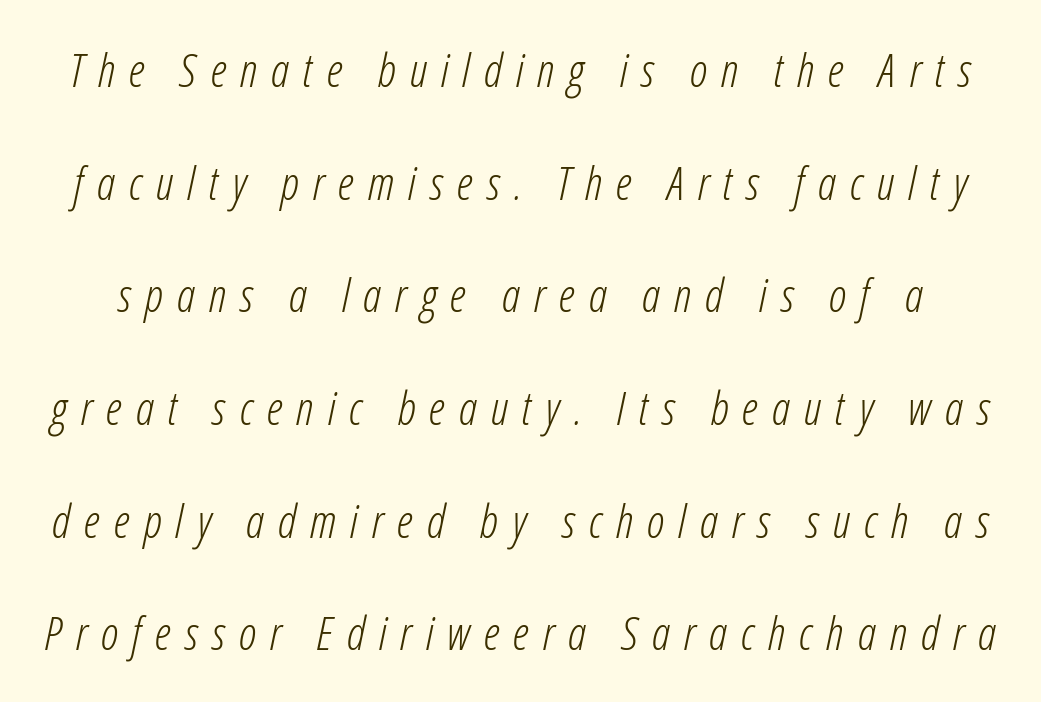
There's an unmistakable incline to the writing here. The leading is generous, giving the passage an open texture. Check the space under the baseline: it is left empty. Weight class: somewhere from thin through regular. The letterforms stand isolated, each surrounded by extra space. Each letter keeps its own natural width here, so spacing adapts to shape.
